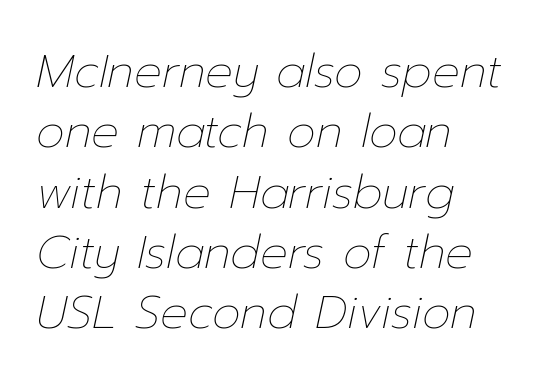
The image shows 46 px thin type, italic (leaning right); set left-aligned, normal line spacing (1.31x), normal letter spacing, not underlined; low stroke contrast and a medium x-height.
